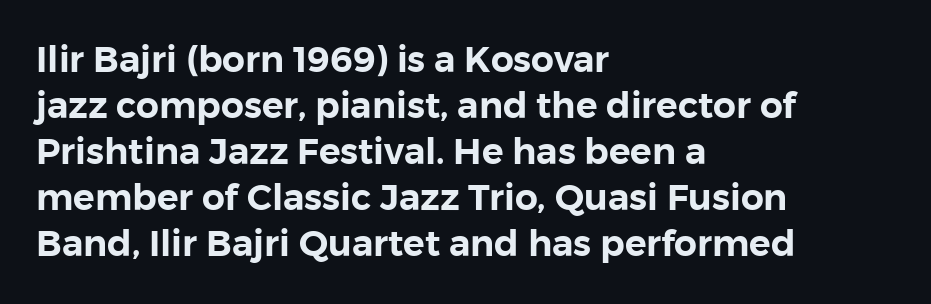
{"serif": "no", "italic": "no", "width": "normal", "stroke_contrast": "low", "x_height": "medium", "monospaced": "no", "underline": "no", "align": "left", "line_spacing": "normal", "line_spacing_ratio": 1.28, "letter_spacing": "normal", "letter_spacing_em": 0.0, "glyph_px": 36}
